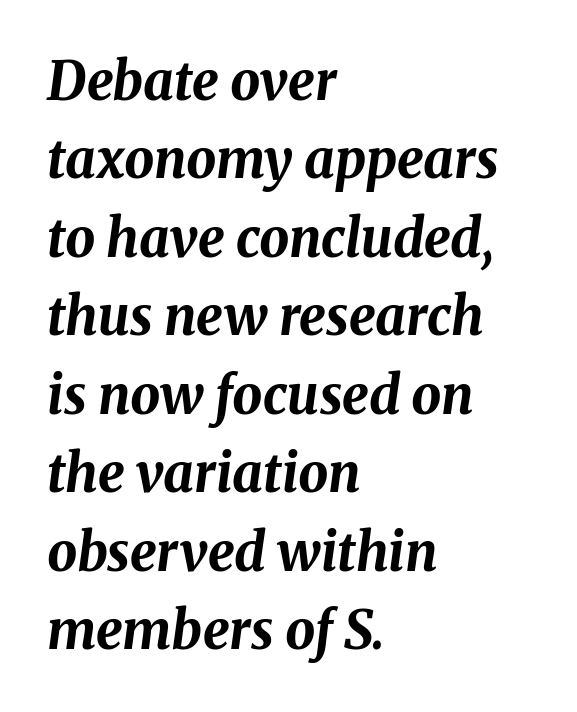
{"italic": "yes", "lean": "right", "slant_degrees": 8, "bold": "yes", "weight": "bold", "width": "normal", "stroke_contrast": "medium", "x_height": "medium", "monospaced": "no", "underline": "no", "align": "left", "line_spacing": "normal", "line_spacing_ratio": 1.48, "letter_spacing": "normal", "letter_spacing_em": 0.0, "glyph_px": 53}
